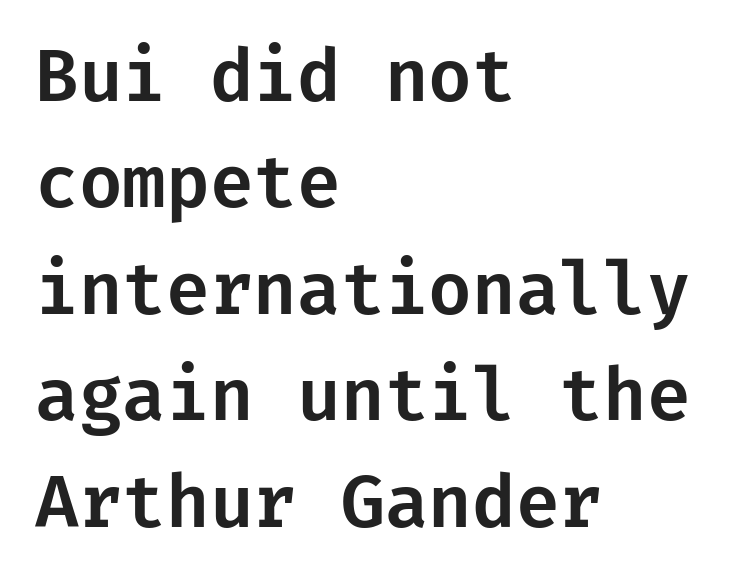
The image shows 71 px sans-serif type, upright; set left-aligned, normal line spacing (1.5x), normal letter spacing, not underlined; low stroke contrast and a medium x-height.
